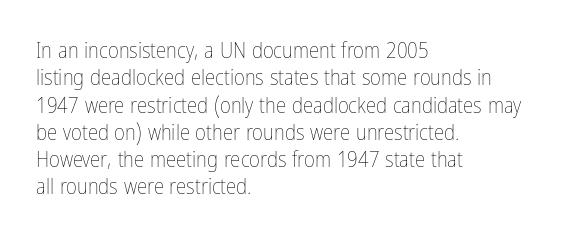
The image shows 21 px text type, upright; set left-aligned, normal line spacing (1.3x), normal letter spacing, not underlined.
